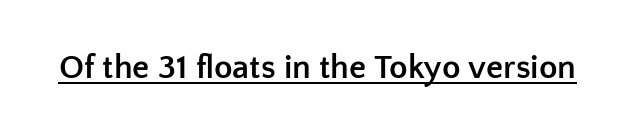
The image shows 34 px semibold sans-serif type, upright; set normal letter spacing, underlined; low stroke contrast and a medium x-height.
